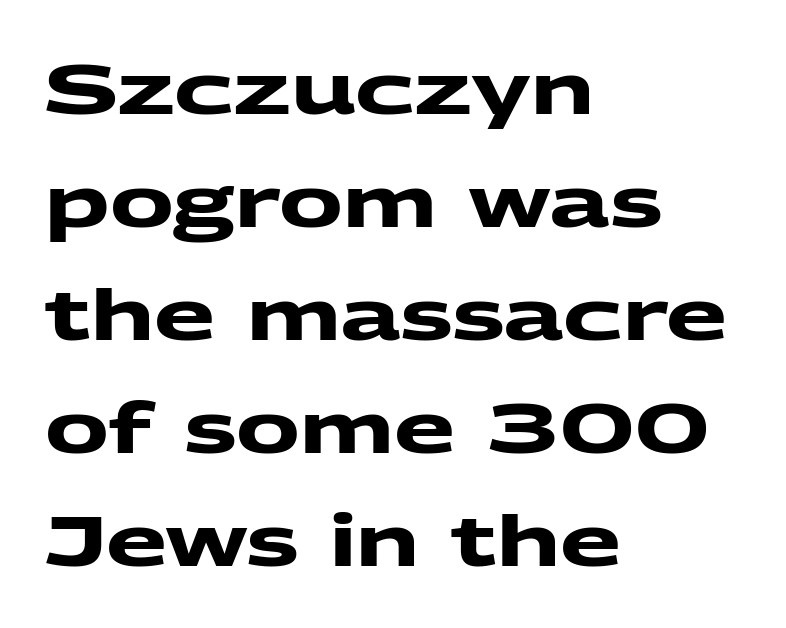
{"serif": "no", "bold": "yes", "weight": "heavy", "width": "wide", "stroke_contrast": "medium", "x_height": "medium", "monospaced": "no", "underline": "no", "align": "left", "line_spacing": "normal", "line_spacing_ratio": 1.59, "letter_spacing": "normal", "letter_spacing_em": 0.0, "glyph_px": 71}
